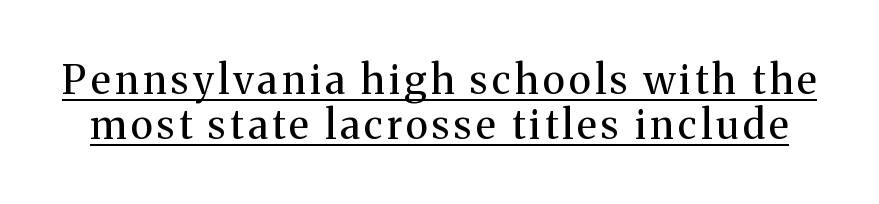
In terms of posture, this sample is upright. The letterforms sit at book weight or below. Horizontal bands of white between lines are thin slivers. Serifs: yes, visible at the terminals of the letterforms.
